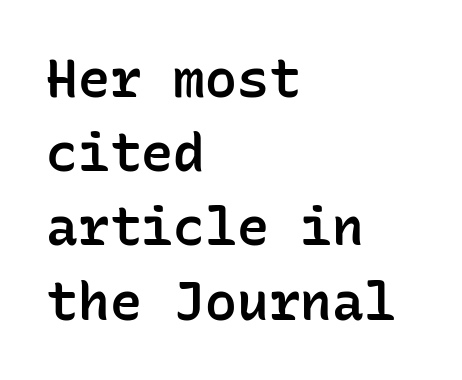
Horizontal alignment here is leftward, the default for most running prose. Italic: no, the glyphs are upright roman. Are there feet on the stems? There aren't — it's a sans. The characters look somewhat weighty, a semibold short of true bold.
